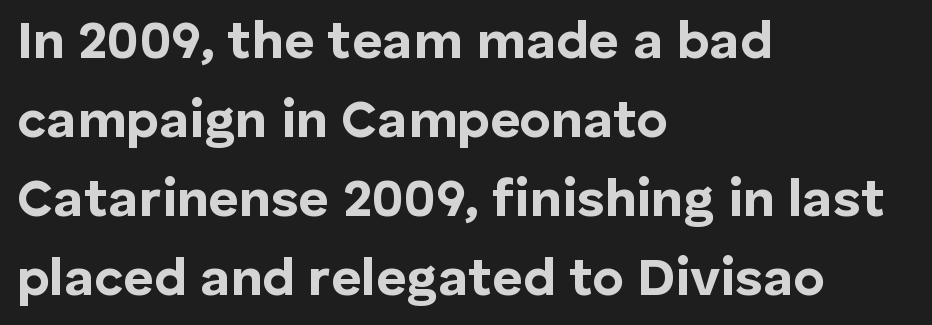
{"serif": "no", "italic": "no", "bold": "yes", "weight": "bold", "width": "normal", "stroke_contrast": "low", "x_height": "medium", "monospaced": "no", "underline": "no", "align": "left", "line_spacing": "normal", "line_spacing_ratio": 1.49, "letter_spacing": "normal", "letter_spacing_em": 0.0, "glyph_px": 53}
